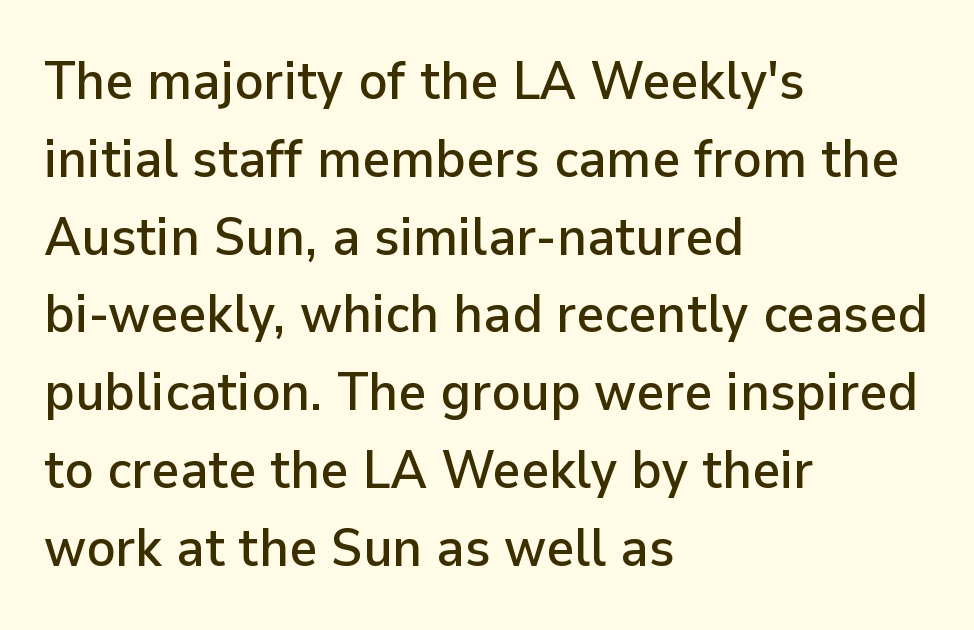
Q: Is the text italic (slanted)? A: No, it is upright.
Q: Is the typeface a serif or a sans-serif typeface? A: Sans-serif.
Q: Is the text underlined? A: No.
Q: How is the paragraph aligned? A: Left-aligned.
Q: Is the spacing between letters normal or unusually wide? A: Normal.
Q: Is the spacing between lines tight, normal or loose? A: Normal.
Q: Width (condensed, normal, or wide)? A: Normal.
Q: Stroke contrast? A: Low.
Q: x-height? A: Medium.
Q: Monospaced? A: No.
